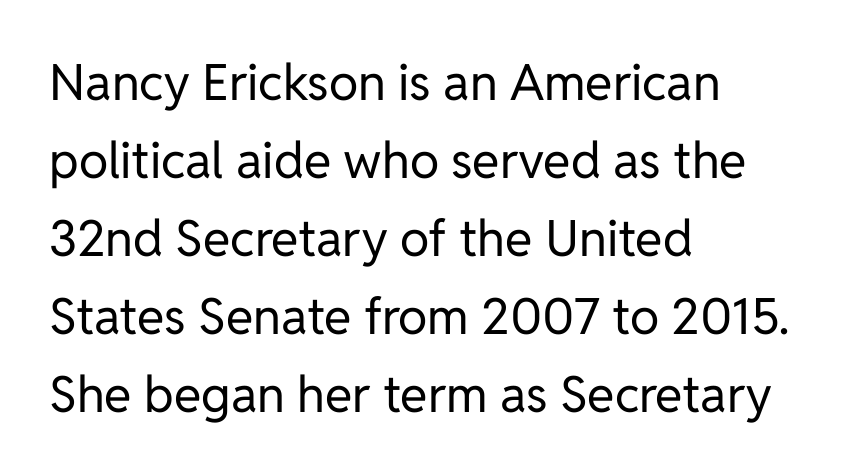
The image shows 50 px regular-weight sans-serif type, upright; set left-aligned, normal line spacing (1.56x), normal letter spacing, not underlined; low stroke contrast and a medium x-height.
